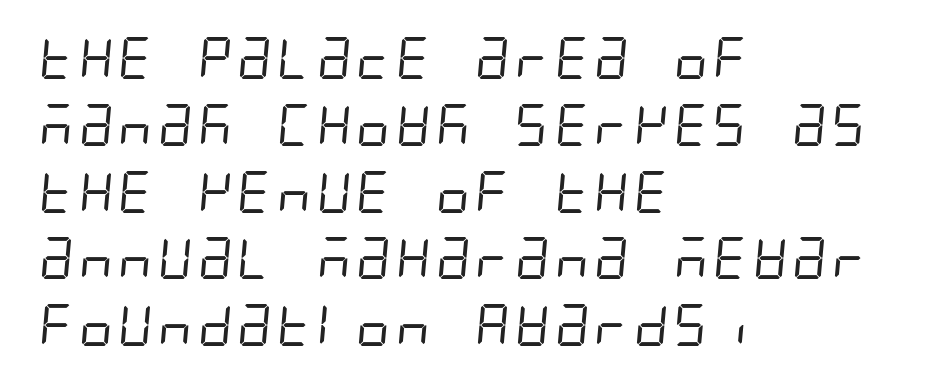
The image shows 42 px regular-weight, condensed sans-serif type; set left-aligned, normal line spacing (1.59x), normal letter spacing, not underlined; low stroke contrast and a large x-height.
